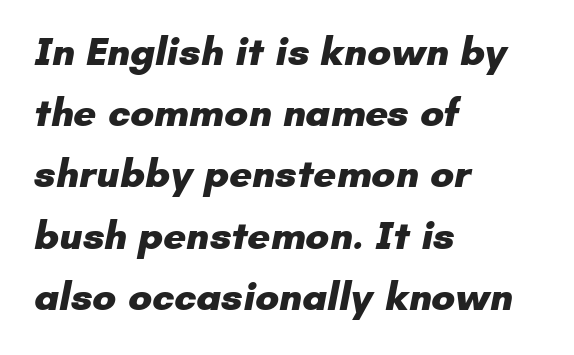
The image shows 40 px heavy sans-serif type; set left-aligned, normal line spacing (1.53x), normal letter spacing, not underlined; low stroke contrast and a small x-height.
